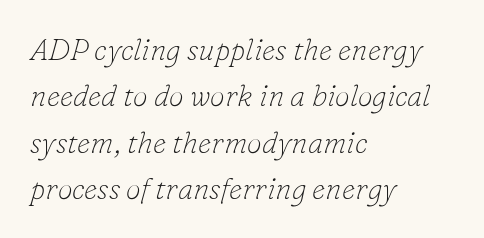
Visually the block forms a straight wall on the left and a jagged coastline on the right. These lines are composed in type with serifs. Whoever set this chose a conventional vertical rhythm. A bare baseline throughout the passage.
